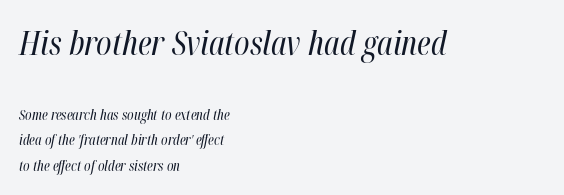
Has an underline been added? It has not. Think of a printed novel: that variable character pitch is what you see here. The composition opens big and finishes small. The text carries the slant typical of an italic or oblique font. No extra tracking has been applied to these lines.
